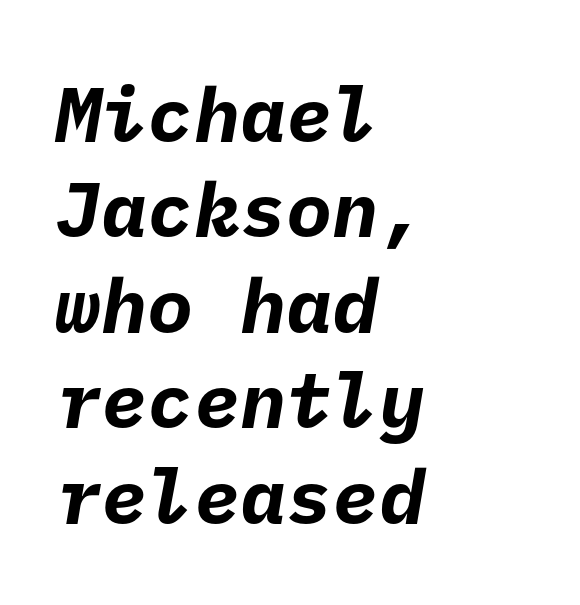
The image shows 77 px bold sans-serif type; set left-aligned, line spacing 1.24x, normal letter spacing, not underlined; low stroke contrast and a medium x-height.
